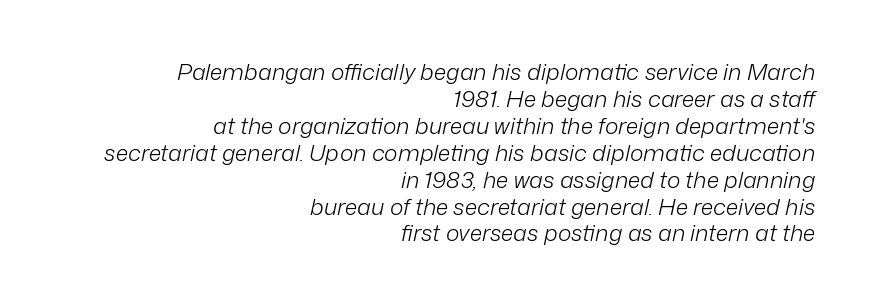
What stands out about the letter spacing? Nothing — it is the standard amount. The setting favours the right margin, as signatures and pull-quotes sometimes do. The strokes are not fattened; the text isn't bold. It's the slanting kind of type. Quick note: underline off.
